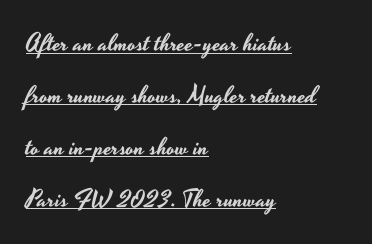
The image shows 24 px text type; set left-aligned, loose line spacing (2.16x), normal letter spacing, underlined.
